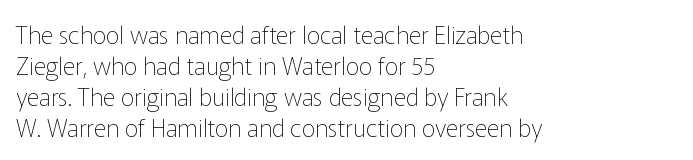
The image shows 24 px text type, upright; set left-aligned, normal line spacing (1.29x), normal letter spacing, not underlined.
